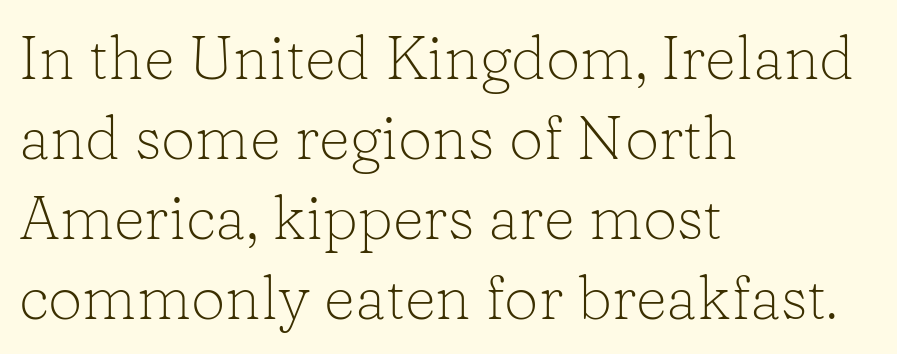
{"serif": "yes", "italic": "no", "bold": "no", "weight": "light", "width": "normal", "stroke_contrast": "low", "x_height": "medium", "monospaced": "no", "underline": "no", "align": "left", "line_spacing": "normal", "line_spacing_ratio": 1.31, "letter_spacing": "normal", "letter_spacing_em": 0.0, "glyph_px": 61}
